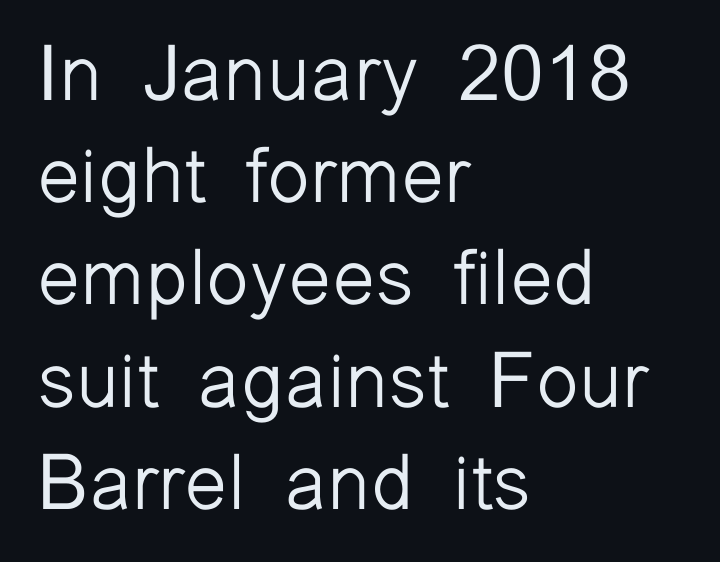
{"serif": "no", "italic": "no", "bold": "no", "weight": "light", "width": "normal", "stroke_contrast": "low", "x_height": "medium", "monospaced": "no", "underline": "no", "align": "left", "line_spacing": "normal", "line_spacing_ratio": 1.31, "letter_spacing": "normal", "letter_spacing_em": 0.0, "glyph_px": 78}
